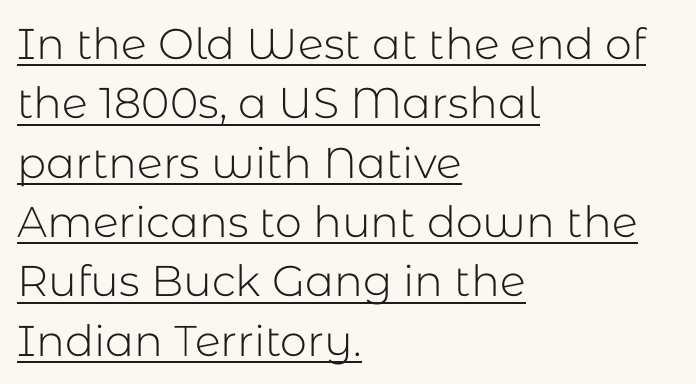
Left-aligned paragraph, ragged on the right. How would I describe the line gaps? Plain and ordinary. The passage shown is typed in a proportional face where columns would drift. Underlining? Definitely there.
